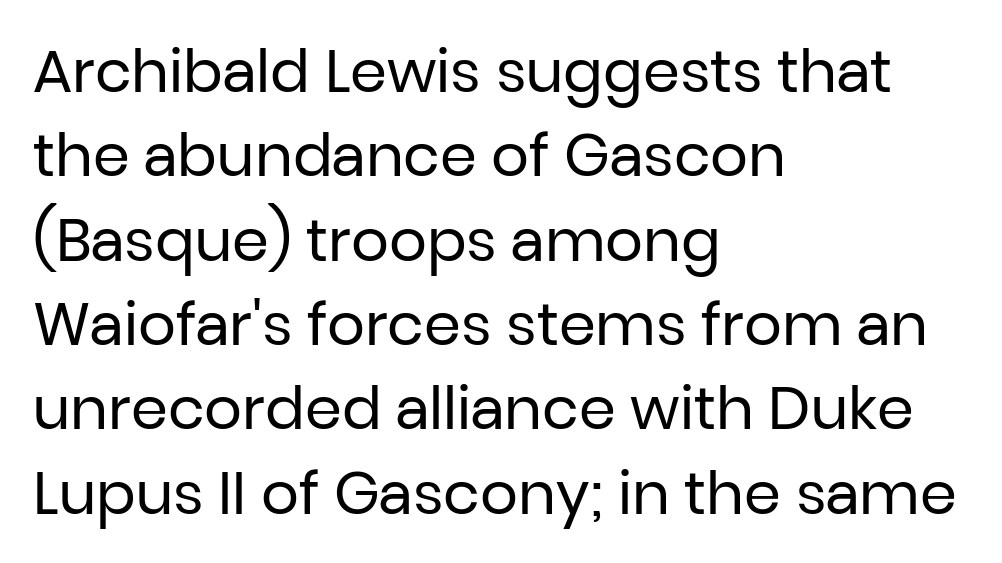
Q: Is the text bold? A: No.
Q: Is the text italic (slanted)? A: No, it is upright.
Q: Is the typeface a serif or a sans-serif typeface? A: Sans-serif.
Q: Is the text underlined? A: No.
Q: How is the paragraph aligned? A: Left-aligned.
Q: Is the spacing between letters normal or unusually wide? A: Normal.
Q: Is the spacing between lines tight, normal or loose? A: Normal.
Q: Width (condensed, normal, or wide)? A: Normal.
Q: Stroke contrast? A: Low.
Q: x-height? A: Medium.
Q: Monospaced? A: No.
